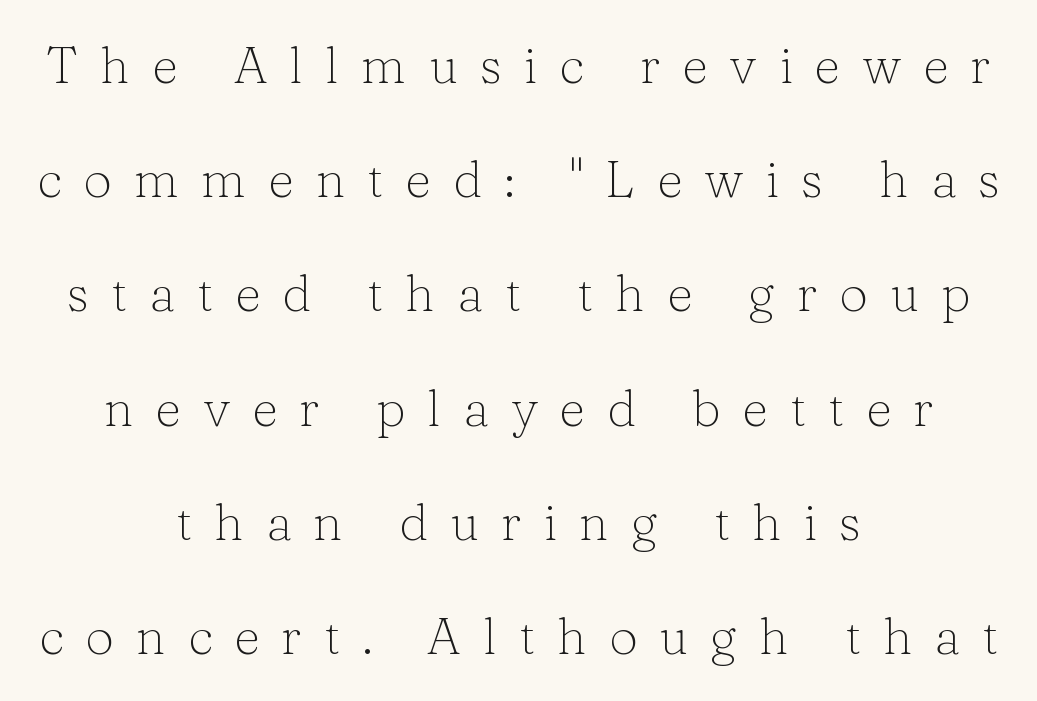
{"serif": "yes", "italic": "no", "bold": "no", "weight": "light", "width": "normal", "stroke_contrast": "low", "x_height": "medium", "monospaced": "no", "underline": "no", "align": "center", "line_spacing": "loose", "line_spacing_ratio": 2.24, "letter_spacing": "wide", "letter_spacing_em": 0.43, "glyph_px": 51}
